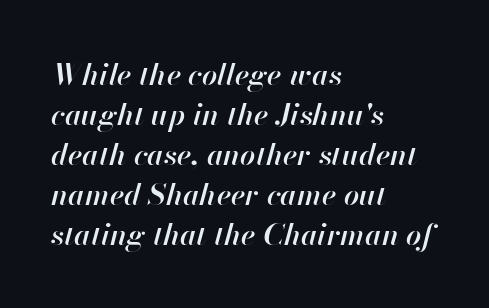
Letters rest on an invisible, unmarked baseline. Where is the straight margin? On the left. Interline gaps are of average width in this sample. Slant detected: the letters are inclined. Does the weight exceed regular? Yes, but only to semibold. The rendering uses natural spacing where letterforms have individual widths.
